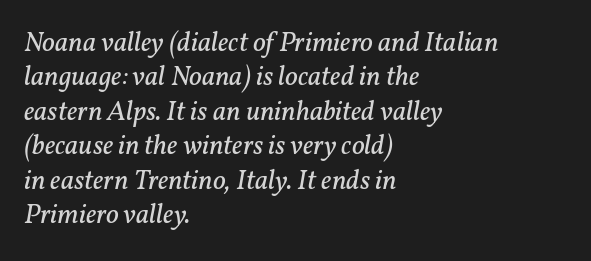
{"serif": "yes", "italic": "yes", "lean": "right", "slant_degrees": 11, "bold": "no", "weight": "regular", "width": "normal", "stroke_contrast": "low", "x_height": "medium", "monospaced": "no", "underline": "no", "align": "left", "line_spacing_ratio": 1.23, "letter_spacing": "normal", "letter_spacing_em": 0.0, "glyph_px": 28}
